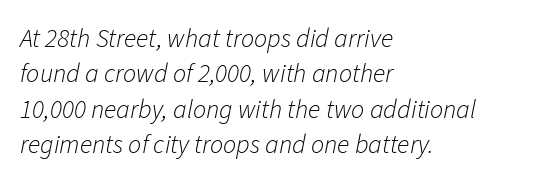
Q: Is the text bold? A: No.
Q: Is the text italic (slanted)? A: Yes, it leans right by about 11 degrees.
Q: Is the text underlined? A: No.
Q: How is the paragraph aligned? A: Left-aligned.
Q: Is the spacing between letters normal or unusually wide? A: Normal.
Q: Is the spacing between lines tight, normal or loose? A: Normal.
